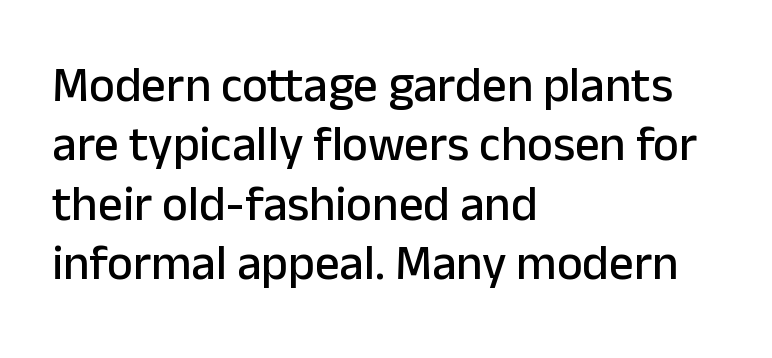
Q: Is the text italic (slanted)? A: No, it is upright.
Q: Is the typeface a serif or a sans-serif typeface? A: Sans-serif.
Q: Is the text underlined? A: No.
Q: How is the paragraph aligned? A: Left-aligned.
Q: Is the spacing between letters normal or unusually wide? A: Normal.
Q: Width (condensed, normal, or wide)? A: Normal.
Q: Stroke contrast? A: Low.
Q: x-height? A: Medium.
Q: Monospaced? A: No.
